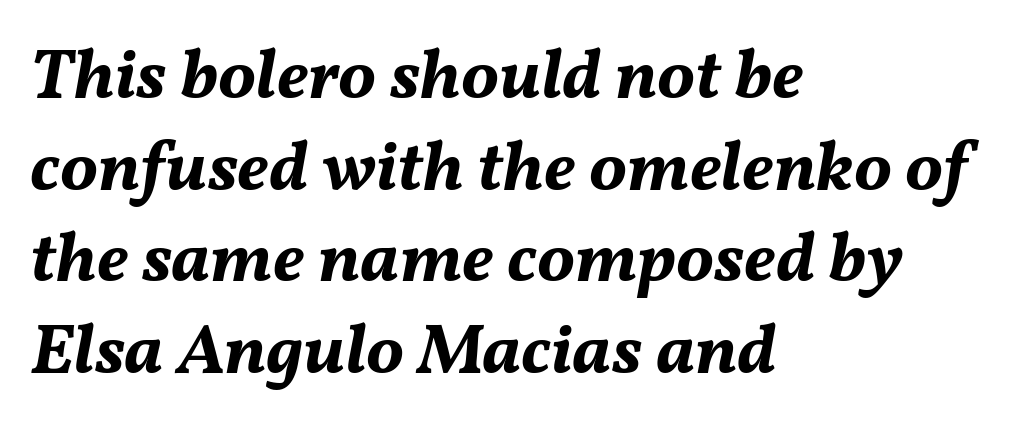
Q: Is the text bold? A: Yes.
Q: Is the text italic (slanted)? A: Yes, it leans right by about 11 degrees.
Q: Is the text underlined? A: No.
Q: How is the paragraph aligned? A: Left-aligned.
Q: Is the spacing between letters normal or unusually wide? A: Normal.
Q: Is the spacing between lines tight, normal or loose? A: Normal.
Q: Width (condensed, normal, or wide)? A: Normal.
Q: Stroke contrast? A: Medium.
Q: x-height? A: Medium.
Q: Monospaced? A: No.
